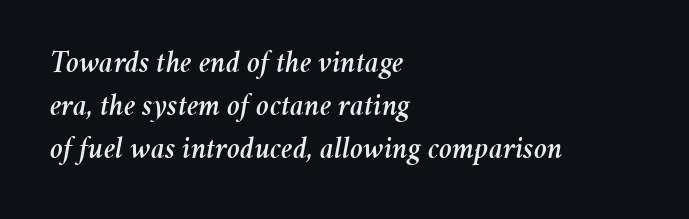
The image shows 31 px text type, italic (leaning right); set left-aligned, normal line spacing (1.39x), normal letter spacing, not underlined; medium stroke contrast and a medium x-height.
